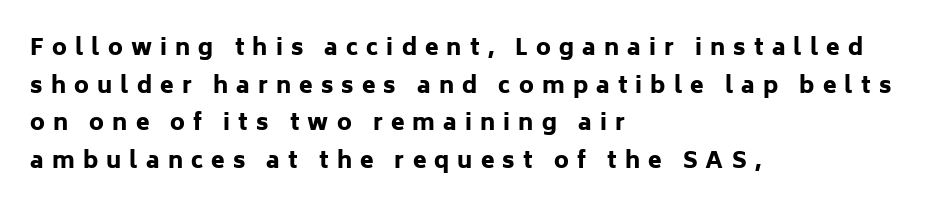
The specimen omits any rule beneath the text block's lines. Teacher's note: observe the even left margin — that is flush-left alignment. I'd describe the lettering as bold — thick and assertive. The type is letterspaced generously, with wide tracking. Ascenders rise straight up at ninety degrees.
